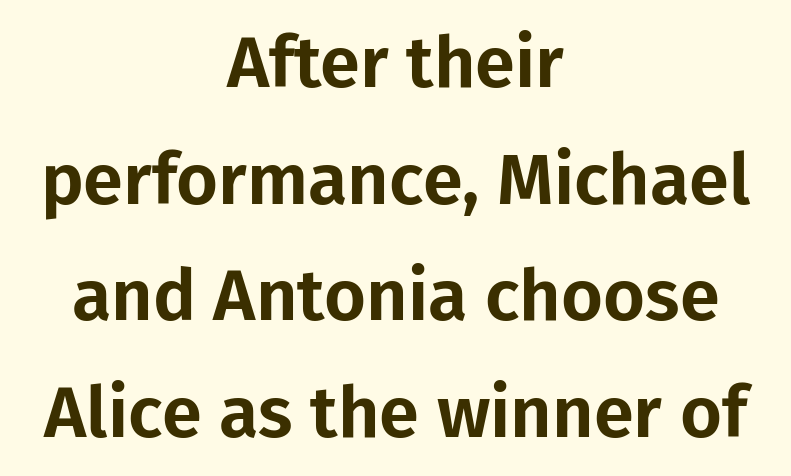
Alignment: centered. Type style note: lacks serifs. Italic: no, the glyphs are upright roman. A typesetter would call this proportional, since set widths differ per character.
